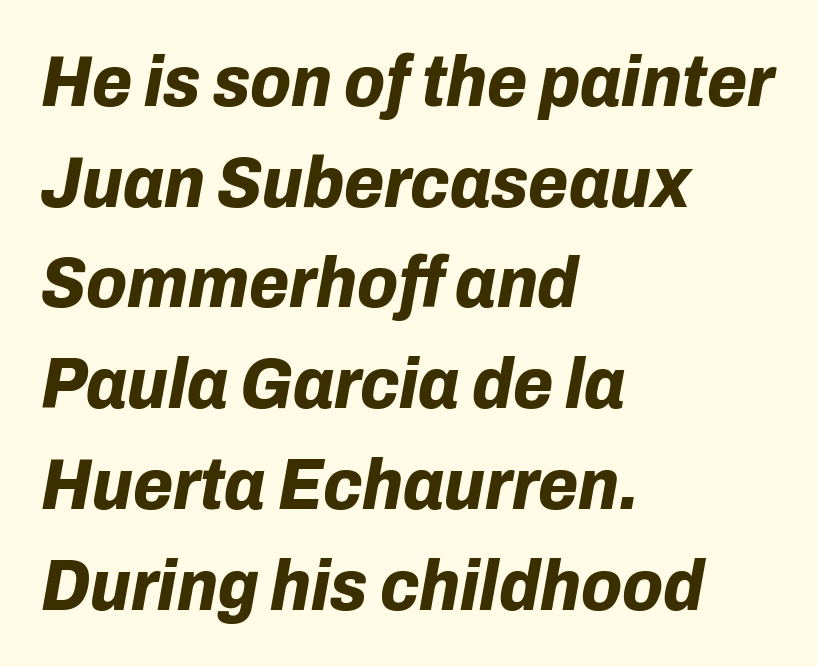
The image shows 73 px bold type, italic (leaning right); set left-aligned, normal line spacing (1.38x), normal letter spacing, not underlined; low stroke contrast and a medium x-height.
